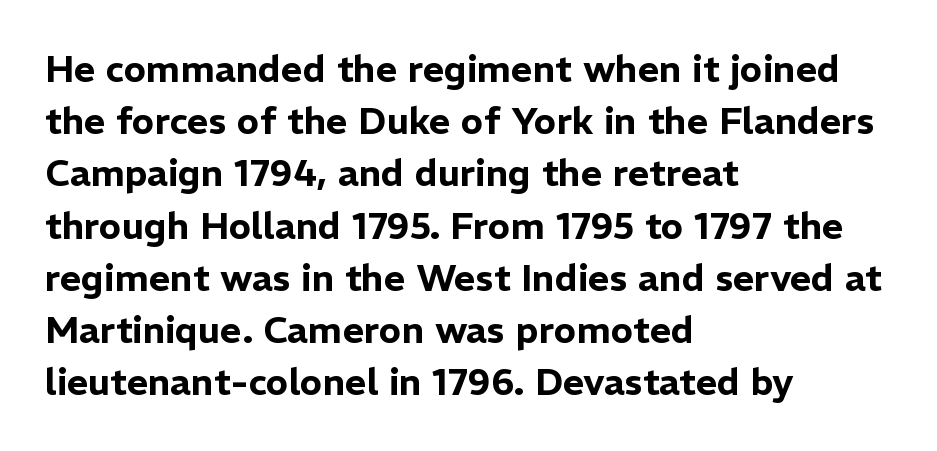
{"serif": "no", "italic": "no", "width": "normal", "stroke_contrast": "low", "x_height": "medium", "monospaced": "no", "underline": "no", "align": "left", "line_spacing": "normal", "line_spacing_ratio": 1.41, "letter_spacing": "normal", "letter_spacing_em": 0.0, "glyph_px": 37}
